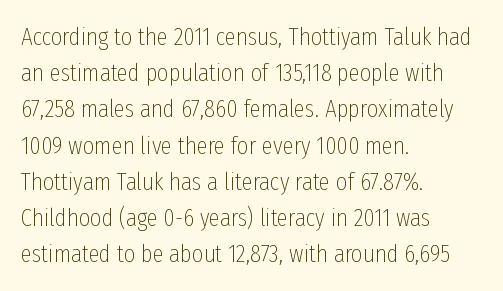
Q: Is the text bold? A: No.
Q: Is the text italic (slanted)? A: No, it is upright.
Q: Is the text underlined? A: No.
Q: How is the paragraph aligned? A: Left-aligned.
Q: Is the spacing between letters normal or unusually wide? A: Normal.
Q: Is the spacing between lines tight, normal or loose? A: Normal.
